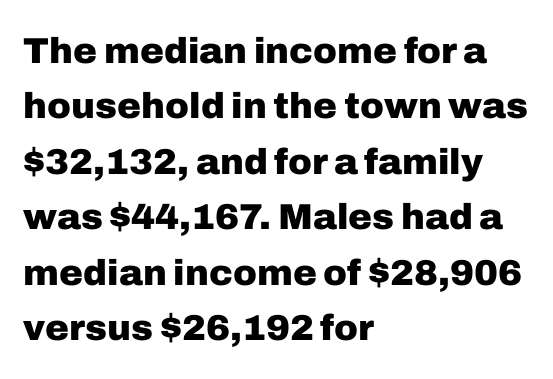
Q: Is the text bold? A: Yes.
Q: Is the text italic (slanted)? A: No, it is upright.
Q: Is the typeface a serif or a sans-serif typeface? A: Sans-serif.
Q: Is the text underlined? A: No.
Q: How is the paragraph aligned? A: Left-aligned.
Q: Is the spacing between letters normal or unusually wide? A: Normal.
Q: Is the spacing between lines tight, normal or loose? A: Normal.
Q: Width (condensed, normal, or wide)? A: Normal.
Q: Stroke contrast? A: Low.
Q: x-height? A: Medium.
Q: Monospaced? A: No.
